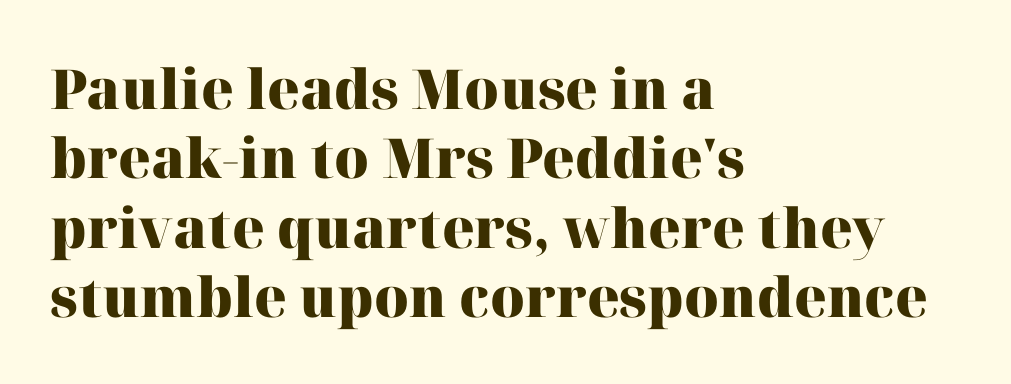
Horizontal bands of white between lines are of average thickness. Classification — serif. Here the glyphs are tracked normally, forming tight word shapes. Has an underline been added? It has not.
